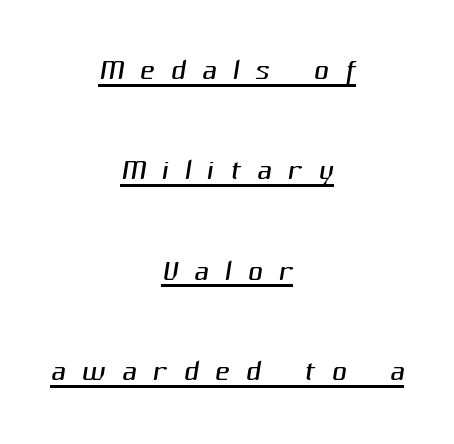
The image shows 41 px light sans-serif type; set centered, loose line spacing (2.45x), unusually wide letter spacing (+0.39 em), underlined; medium stroke contrast and a medium x-height.
